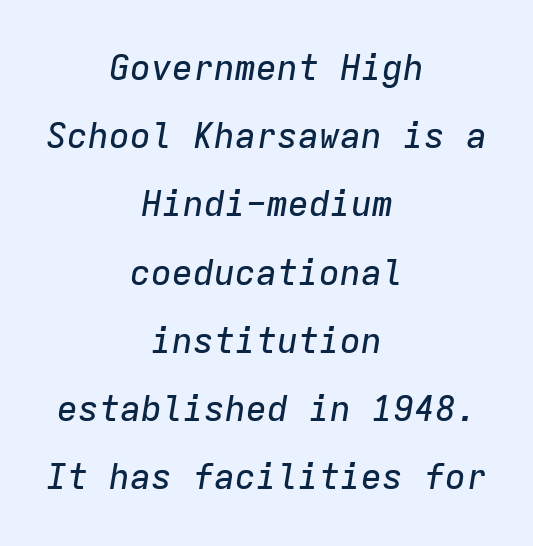
{"italic": "yes", "lean": "right", "slant_degrees": 9, "width": "normal", "stroke_contrast": "low", "x_height": "medium", "monospaced": "yes", "underline": "no", "align": "center", "line_spacing": "loose", "line_spacing_ratio": 1.95, "letter_spacing": "normal", "letter_spacing_em": 0.0, "glyph_px": 35}
